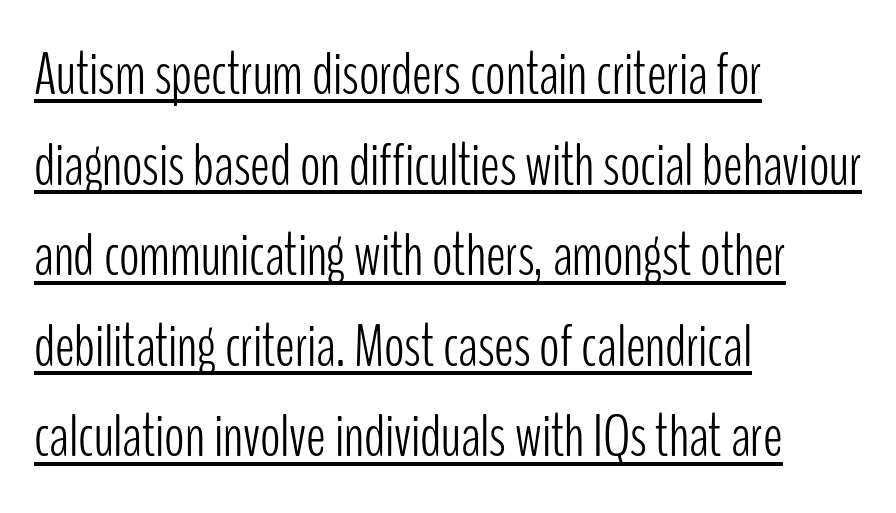
These lines sit exactly where default settings would place them. Weight: not bold — regular or lighter. Notice how the stems are strictly vertical — no italics here. Spacing verdict: proportional, widths tailored to each character.
